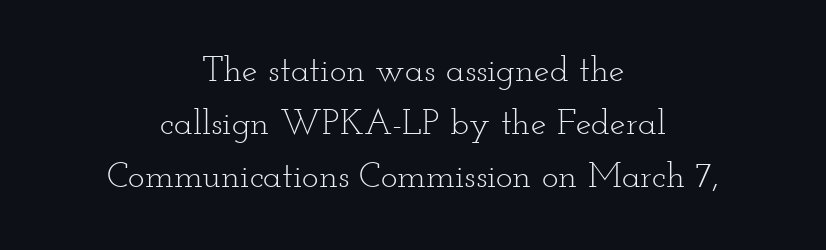
Q: Is the text bold? A: No.
Q: Is the text italic (slanted)? A: No, it is upright.
Q: Is the typeface a serif or a sans-serif typeface? A: Serif.
Q: Is the text underlined? A: No.
Q: How is the paragraph aligned? A: Centered.
Q: Is the spacing between letters normal or unusually wide? A: Normal.
Q: Is the spacing between lines tight, normal or loose? A: Normal.
Q: Width (condensed, normal, or wide)? A: Wide.
Q: Stroke contrast? A: Low.
Q: x-height? A: Small.
Q: Monospaced? A: No.
